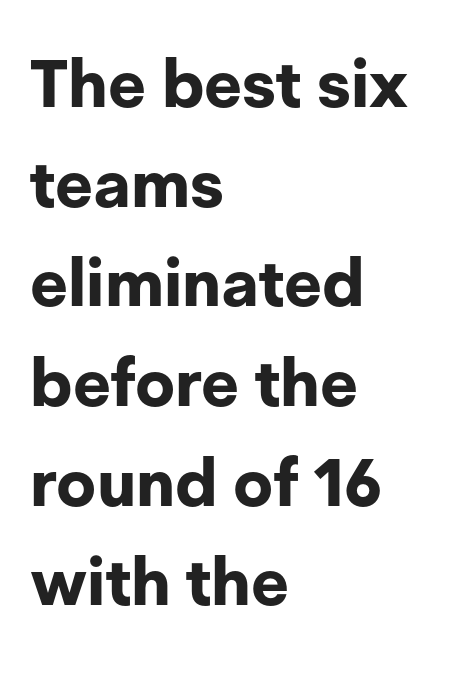
Q: Is the text bold? A: Yes.
Q: Is the text italic (slanted)? A: No, it is upright.
Q: Is the typeface a serif or a sans-serif typeface? A: Sans-serif.
Q: Is the text underlined? A: No.
Q: How is the paragraph aligned? A: Left-aligned.
Q: Is the spacing between letters normal or unusually wide? A: Normal.
Q: Is the spacing between lines tight, normal or loose? A: Normal.
Q: Width (condensed, normal, or wide)? A: Normal.
Q: Stroke contrast? A: Low.
Q: x-height? A: Medium.
Q: Monospaced? A: No.
